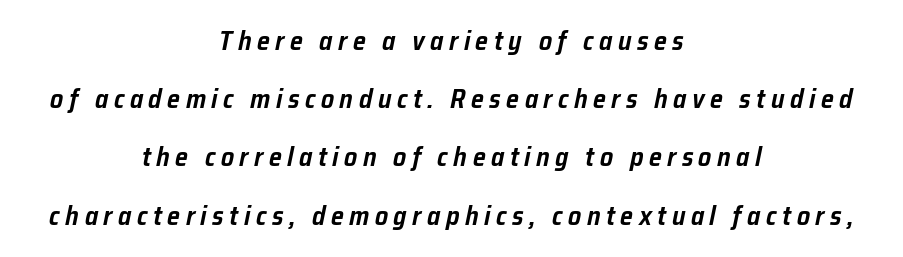
{"italic": "yes", "lean": "right", "slant_degrees": 12, "underline": "no", "align": "center", "line_spacing": "loose", "line_spacing_ratio": 2.24, "letter_spacing": "wide", "letter_spacing_em": 0.21, "glyph_px": 26}
